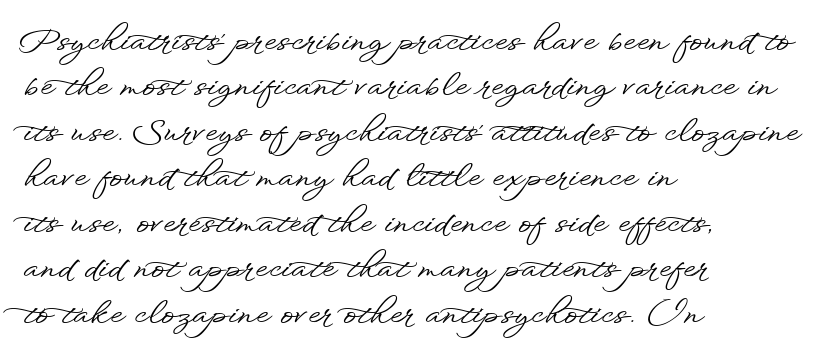
Check the space under the baseline: it is left empty. The passage is arranged the way most books set body copy — flush left. Is this a sans? Yes — the strokes have no serifs. The gaps between neighbouring characters are ordinary and unremarkable. This sample keeps an unexceptional amount of space between lines.
